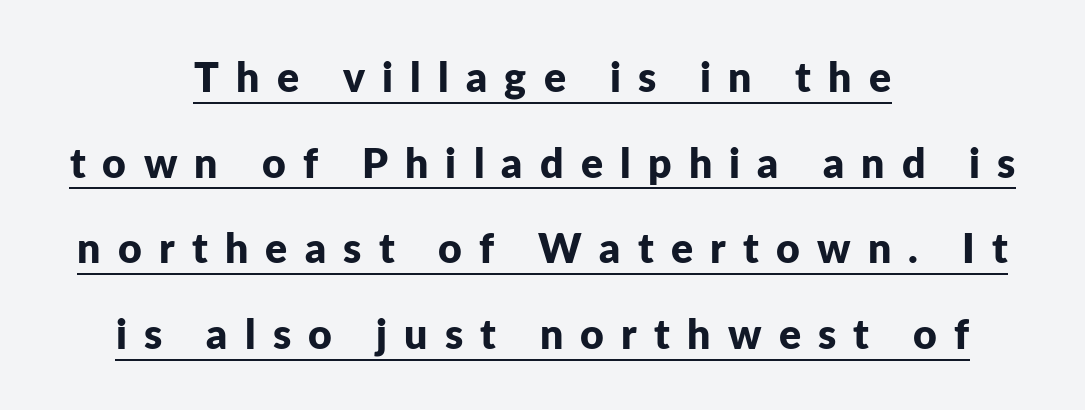
The line texture is sparse and dotted thanks to wide tracking. Posture: straight, roman, zero tilt. The rendering uses a large line-height, opening up the rows. Strong, thick strokes mark this as bold type.
